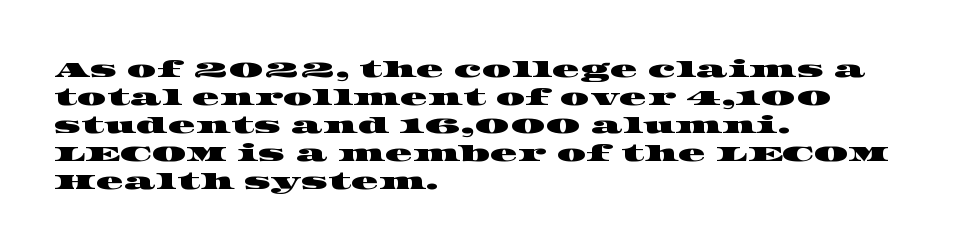
{"underline": "no", "align": "left", "line_spacing_ratio": 1.22, "letter_spacing": "normal", "letter_spacing_em": 0.0, "glyph_px": 23}
